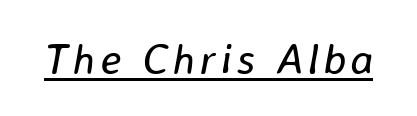
The image shows 43 px regular-weight type, italic (leaning right); set underlined; low stroke contrast and a medium x-height.
